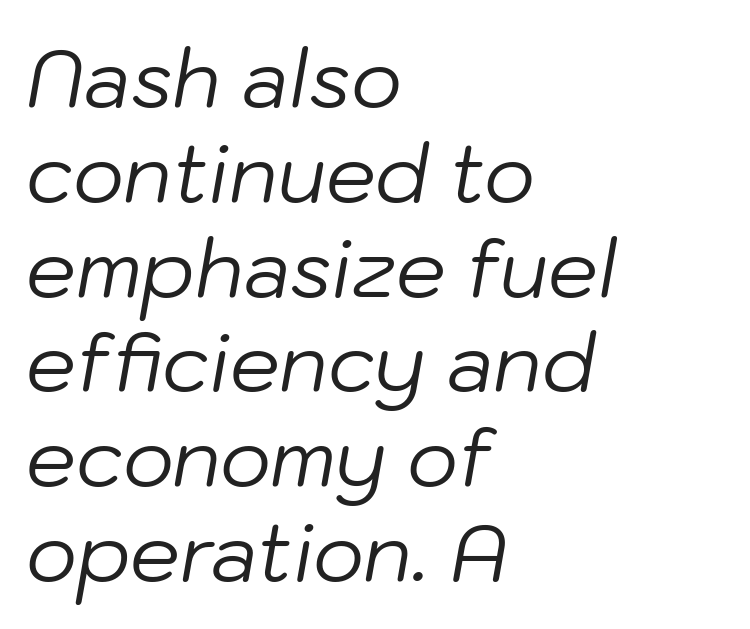
Bold? No — there's no thickening of the strokes. Looking at the ascenders, they clearly lean. Beneath every word, the page is bare. Character widths vary here, with narrow letters taking less room than wide ones.
